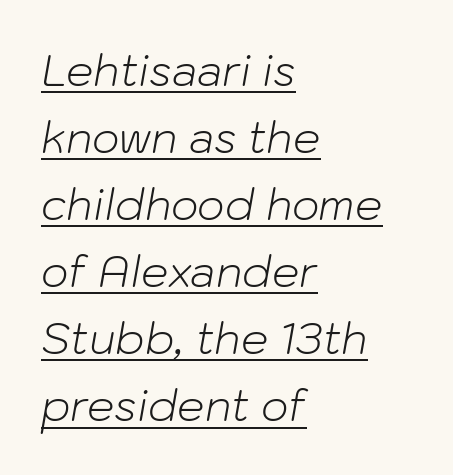
Q: Is the text bold? A: No.
Q: Is the text italic (slanted)? A: Yes, it leans right by about 10 degrees.
Q: Is the text underlined? A: Yes.
Q: How is the paragraph aligned? A: Left-aligned.
Q: Is the spacing between letters normal or unusually wide? A: Normal.
Q: Is the spacing between lines tight, normal or loose? A: Normal.
Q: Width (condensed, normal, or wide)? A: Normal.
Q: Stroke contrast? A: Low.
Q: x-height? A: Medium.
Q: Monospaced? A: No.
